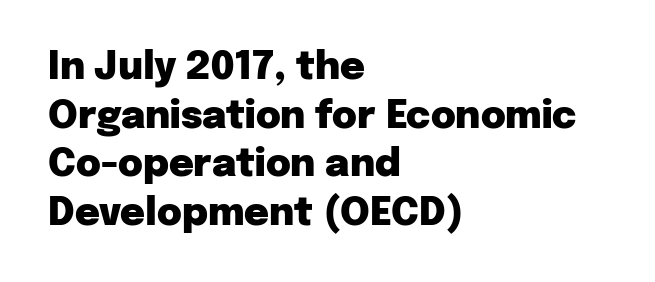
{"serif": "no", "italic": "no", "bold": "yes", "weight": "heavy", "width": "normal", "stroke_contrast": "low", "x_height": "medium", "monospaced": "no", "underline": "no", "align": "left", "line_spacing": "normal", "line_spacing_ratio": 1.28, "letter_spacing": "normal", "letter_spacing_em": 0.0, "glyph_px": 38}
